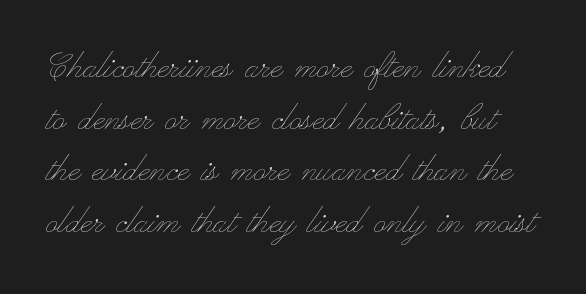
Q: Is the text bold? A: No.
Q: Is the text italic (slanted)? A: Yes.
Q: Is the text underlined? A: No.
Q: Is the spacing between letters normal or unusually wide? A: Normal.
Q: Width (condensed, normal, or wide)? A: Wide.
Q: Stroke contrast? A: Low.
Q: x-height? A: Small.
Q: Monospaced? A: No.
